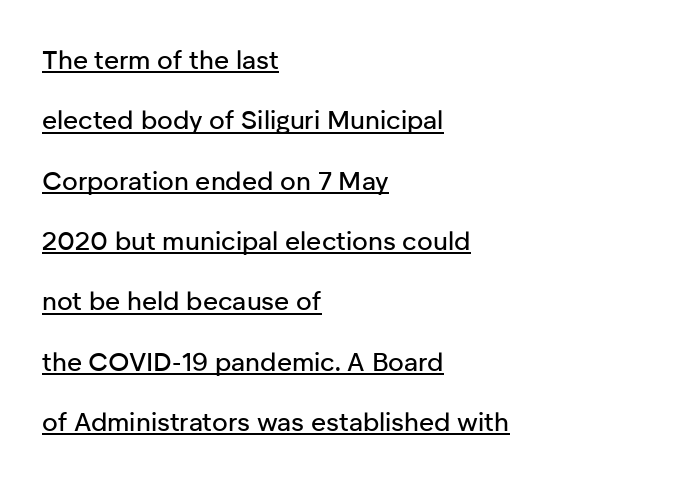
Q: Is the text italic (slanted)? A: No, it is upright.
Q: Is the text underlined? A: Yes.
Q: How is the paragraph aligned? A: Left-aligned.
Q: Is the spacing between letters normal or unusually wide? A: Normal.
Q: Is the spacing between lines tight, normal or loose? A: Loose.
